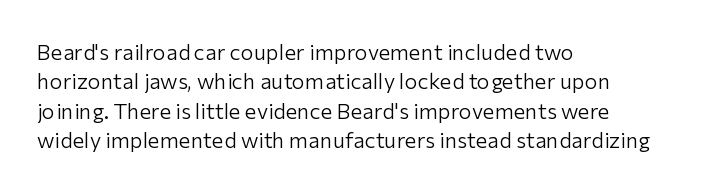
{"italic": "no", "bold": "no", "underline": "no", "align": "left", "line_spacing": "normal", "line_spacing_ratio": 1.33, "letter_spacing": "normal", "letter_spacing_em": 0.0, "glyph_px": 22}
